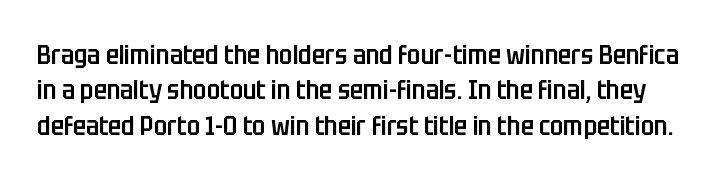
{"italic": "no", "bold": "semi", "underline": "no", "line_spacing": "normal", "line_spacing_ratio": 1.31, "letter_spacing": "normal", "letter_spacing_em": 0.0, "glyph_px": 27}
